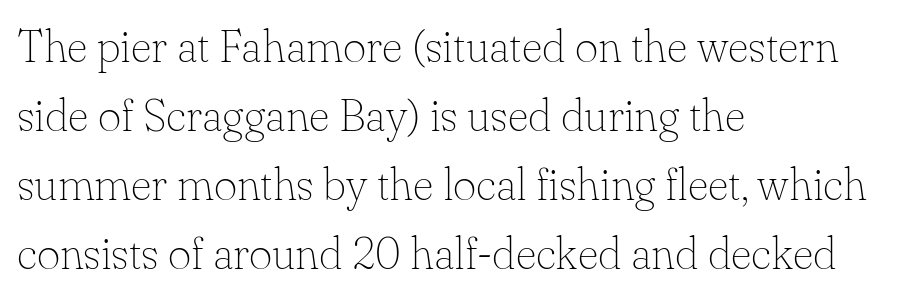
Proportional: the letters do not fall into vertical columns. The space beneath each line is pristine and unruled. The letters stand straight up with perfectly vertical stems. Default kerning and tracking; the words read as compact shapes. Examine the stroke ends and you'll spot serifs. Compared with a centered layout, this one pins lines to the left instead.
